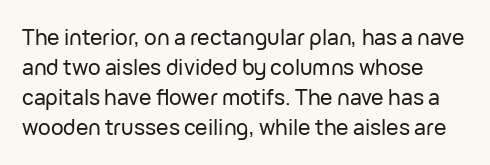
The image shows 21 px text type, upright; set normal line spacing (1.43x), normal letter spacing, not underlined.
